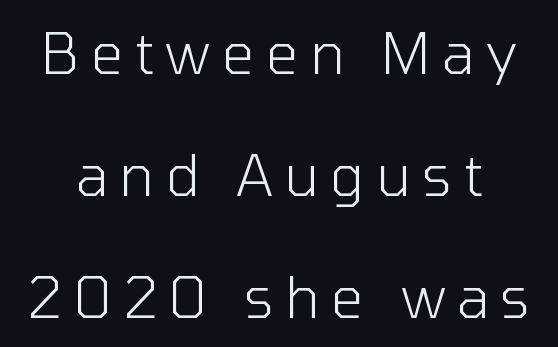
Q: Is the text bold? A: No.
Q: Is the text italic (slanted)? A: No, it is upright.
Q: Is the typeface a serif or a sans-serif typeface? A: Sans-serif.
Q: Is the text underlined? A: No.
Q: Is the spacing between letters normal or unusually wide? A: Unusually wide.
Q: Is the spacing between lines tight, normal or loose? A: Loose.
Q: Width (condensed, normal, or wide)? A: Normal.
Q: Stroke contrast? A: Low.
Q: x-height? A: Medium.
Q: Monospaced? A: No.
